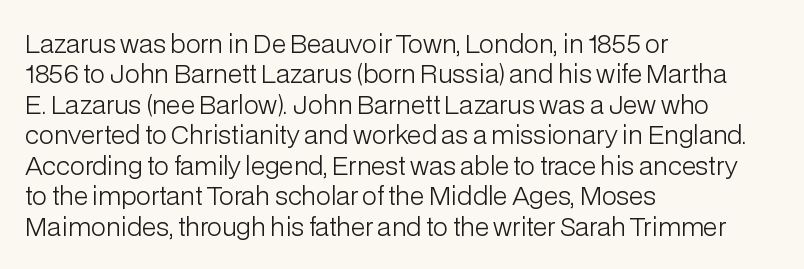
Q: Is the text bold? A: No.
Q: Is the text italic (slanted)? A: No, it is upright.
Q: Is the text underlined? A: No.
Q: How is the paragraph aligned? A: Left-aligned.
Q: Is the spacing between letters normal or unusually wide? A: Normal.
